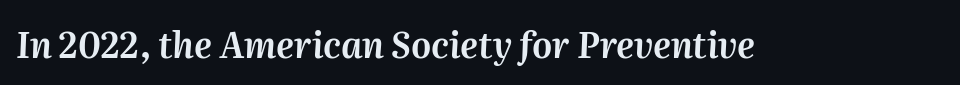
{"italic": "yes", "lean": "right", "slant_degrees": 2, "width": "normal", "stroke_contrast": "medium", "x_height": "medium", "monospaced": "no", "underline": "no", "letter_spacing": "normal", "letter_spacing_em": 0.0, "glyph_px": 35}
